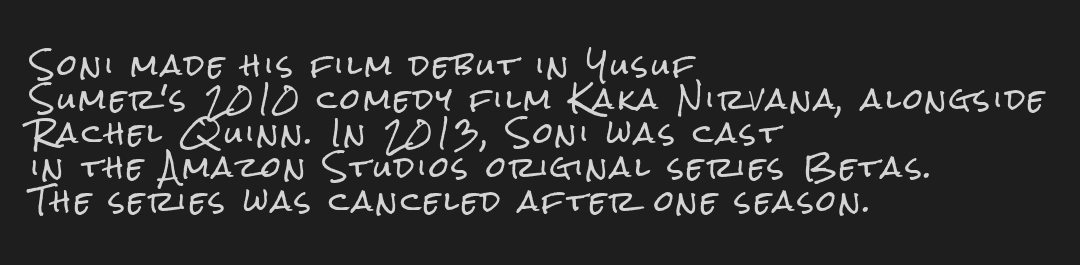
The image shows 28 px condensed sans-serif type, upright; set left-aligned, line spacing 1.21x, not underlined; low stroke contrast and a medium x-height.
